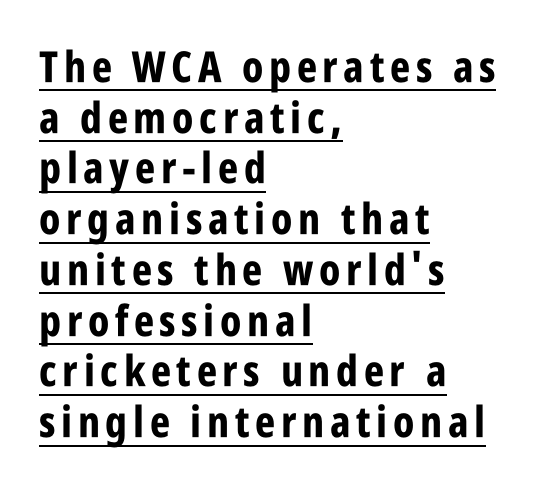
Q: Is the text bold? A: Yes.
Q: Is the text italic (slanted)? A: No, it is upright.
Q: Is the typeface a serif or a sans-serif typeface? A: Sans-serif.
Q: Is the text underlined? A: Yes.
Q: How is the paragraph aligned? A: Left-aligned.
Q: Width (condensed, normal, or wide)? A: Condensed.
Q: Stroke contrast? A: Low.
Q: x-height? A: Large.
Q: Monospaced? A: No.
